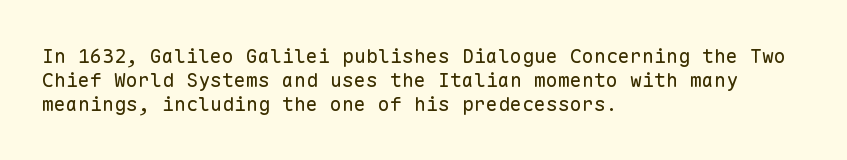
The image shows 20 px text type, upright; set left-aligned, line spacing 1.21x, normal letter spacing, not underlined.
